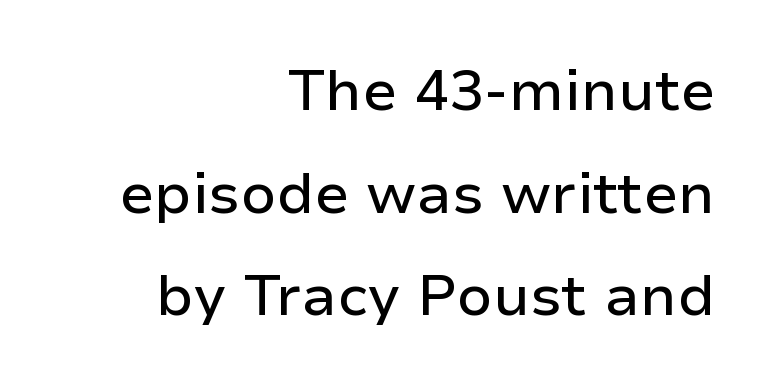
Honestly, there is no underline to notice here at all. This sample uses a sans-serif face. The rendering uses natural spacing where letterforms have individual widths. In terms of letterspacing, this is plain default setting.
